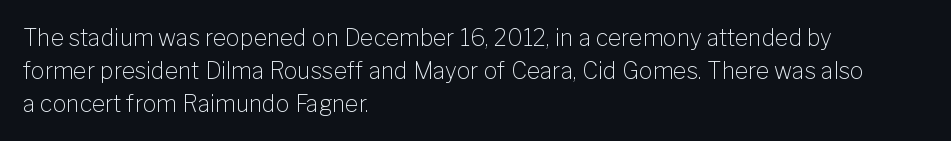
The image shows 23 px text type, upright; set left-aligned, normal line spacing (1.43x), normal letter spacing, not underlined.
